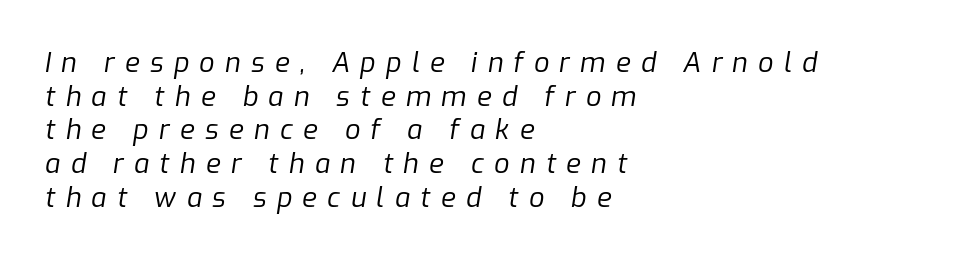
Q: Is the text bold? A: No.
Q: Is the text italic (slanted)? A: Yes, it leans right by about 9 degrees.
Q: Is the text underlined? A: No.
Q: How is the paragraph aligned? A: Left-aligned.
Q: Is the spacing between letters normal or unusually wide? A: Unusually wide.
Q: Is the spacing between lines tight, normal or loose? A: Normal.
